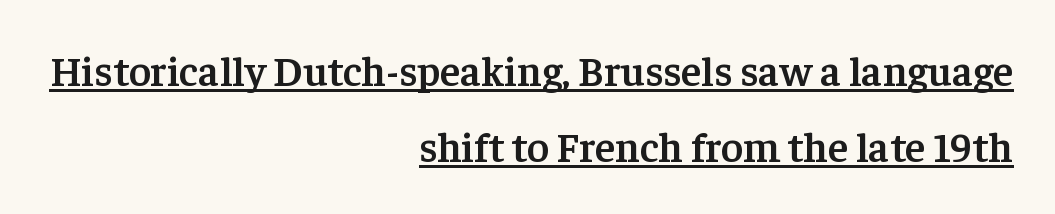
{"serif": "yes", "italic": "no", "bold": "semi", "weight": "semibold", "width": "normal", "stroke_contrast": "low", "x_height": "medium", "monospaced": "no", "underline": "yes", "align": "right", "line_spacing_ratio": 1.8, "letter_spacing": "normal", "letter_spacing_em": 0.0, "glyph_px": 42}
